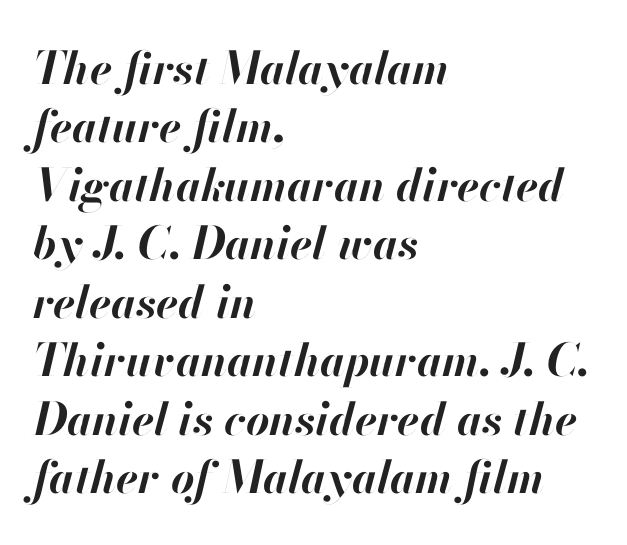
{"italic": "yes", "lean": "right", "slant_degrees": 13, "bold": "yes", "weight": "bold", "width": "normal", "stroke_contrast": "high", "x_height": "small", "monospaced": "no", "underline": "no", "align": "left", "line_spacing": "normal", "line_spacing_ratio": 1.3, "letter_spacing": "normal", "letter_spacing_em": 0.0, "glyph_px": 45}
